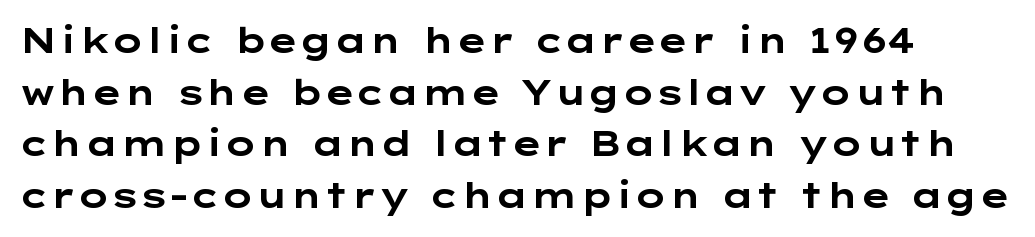
The image shows 34 px bold, wide sans-serif type, upright; set left-aligned, normal line spacing (1.52x), normal letter spacing, not underlined; low stroke contrast and a medium x-height.
